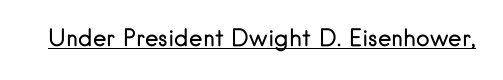
{"italic": "no", "bold": "no", "underline": "yes", "letter_spacing": "normal", "letter_spacing_em": 0.0, "glyph_px": 23}
